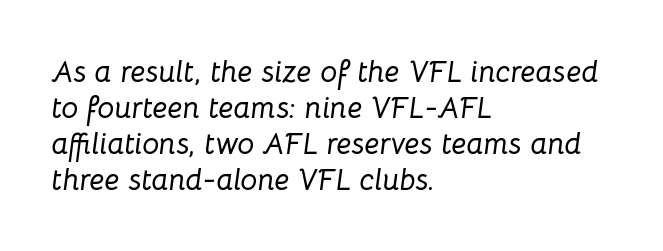
{"italic": "yes", "lean": "right", "slant_degrees": 8, "width": "normal", "stroke_contrast": "low", "x_height": "medium", "monospaced": "no", "underline": "no", "align": "left", "line_spacing_ratio": 1.2, "letter_spacing": "normal", "letter_spacing_em": 0.0, "glyph_px": 30}
